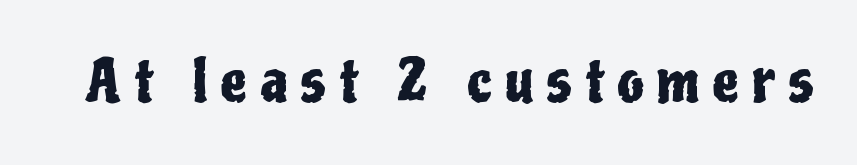
The type is letterspaced generously, with wide tracking. Looks like regular typesetting: each glyph gets only the width it needs. A typesetter would mark this as roman, not italic. The string is rendered with underlining switched off. This is sans-serif lettering, the kind often seen on screens and signage.
